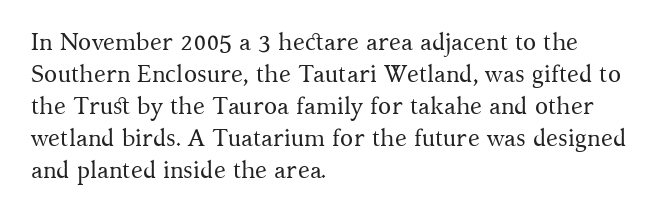
A bare baseline throughout the passage. Does the lettering tilt? It doesn't — this is upright. Leftover space on each line is placed entirely after the last word. Regarding leading, the lines here are spaced in the standard way. Inter-character spacing is left at the font's built-in metrics. Compared with a typical body face, this is equally light or lighter still.
